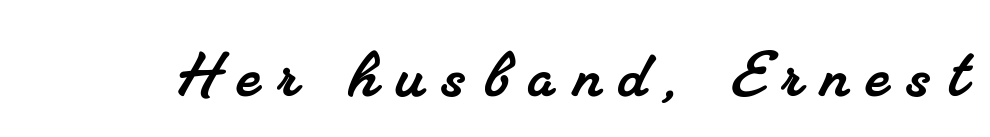
Q: Is the typeface a serif or a sans-serif typeface? A: Serif.
Q: Is the text underlined? A: No.
Q: Is the spacing between letters normal or unusually wide? A: Unusually wide.
Q: Width (condensed, normal, or wide)? A: Normal.
Q: Stroke contrast? A: Medium.
Q: x-height? A: Small.
Q: Monospaced? A: No.
